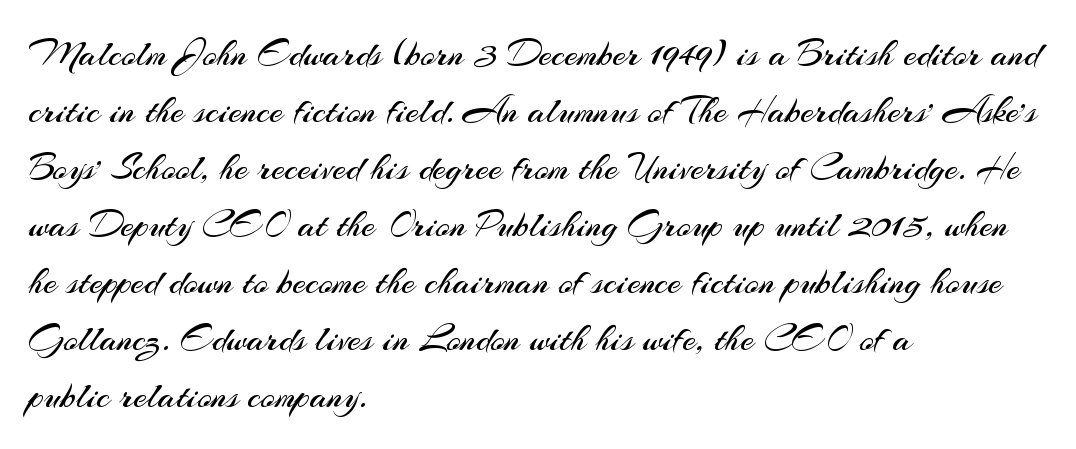
The image shows 38 px regular-weight sans-serif type; set left-aligned, normal line spacing (1.5x), normal letter spacing, not underlined; medium stroke contrast and a small x-height.
